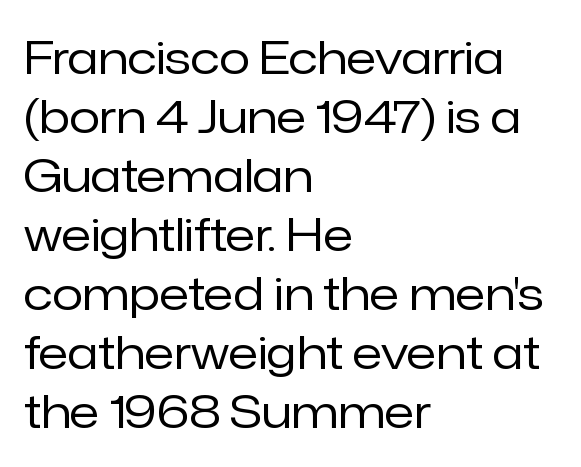
The image shows 45 px regular-weight sans-serif type, upright; set left-aligned, normal line spacing (1.31x), normal letter spacing, not underlined; low stroke contrast and a medium x-height.
